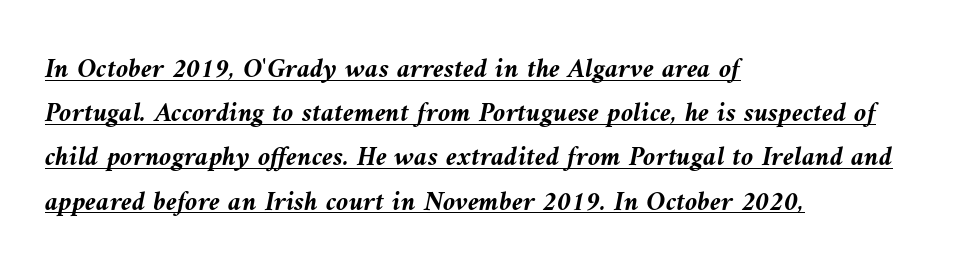
The image shows 28 px semibold type, italic (leaning left); set left-aligned, normal line spacing (1.58x), normal letter spacing, underlined; medium stroke contrast and a medium x-height.
